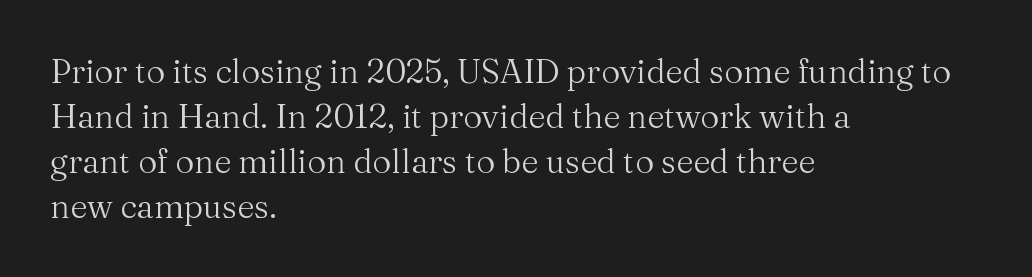
The image shows 33 px regular-weight serif type, upright; set left-aligned, normal line spacing (1.36x), normal letter spacing, not underlined; medium stroke contrast and a medium x-height.
